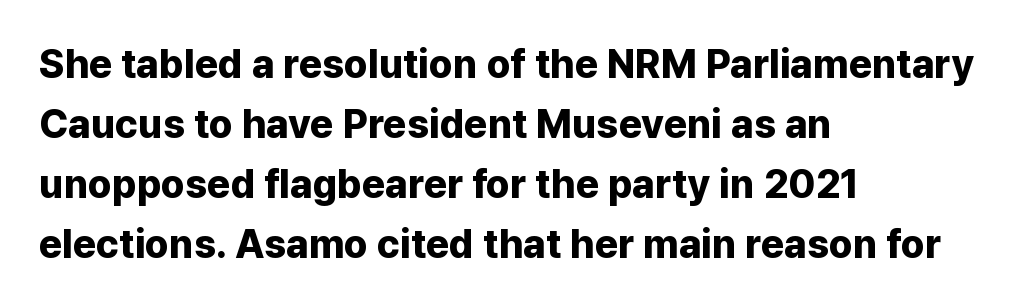
Evenly set lines give the paragraph a standard silhouette. Does the lettering tilt? It doesn't — this is upright. Heft: maximum for text — a bold. These lines stack with their left ends in a neat column. Spacing between characters is what you'd get straight out of the box.
